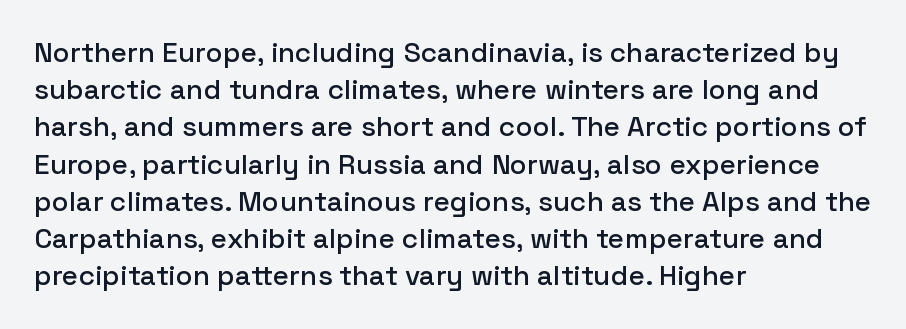
{"serif": "no", "italic": "no", "width": "normal", "stroke_contrast": "low", "x_height": "medium", "monospaced": "no", "underline": "no", "align": "left", "line_spacing": "normal", "line_spacing_ratio": 1.33, "letter_spacing": "normal", "letter_spacing_em": 0.0, "glyph_px": 28}
